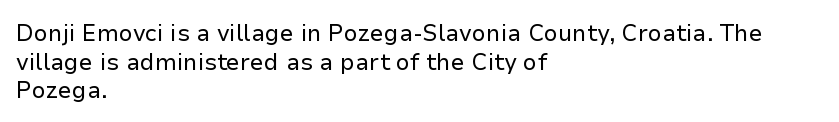
Beneath every word, the page is bare. On a weight scale, this lands at 450 or below. Look at the tracking — it's just the regular setting, nothing added. The typesetter chose a ragged-right arrangement here. Upright lettering throughout.
